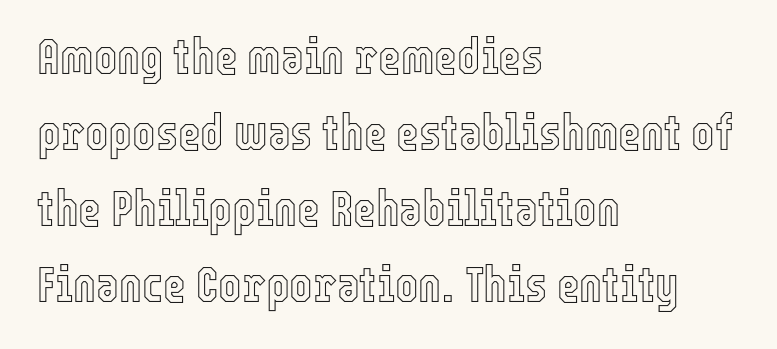
Q: Is the text italic (slanted)? A: No, it is upright.
Q: Is the text underlined? A: No.
Q: How is the paragraph aligned? A: Left-aligned.
Q: Is the spacing between letters normal or unusually wide? A: Normal.
Q: Is the spacing between lines tight, normal or loose? A: Normal.
Q: Width (condensed, normal, or wide)? A: Condensed.
Q: x-height? A: Medium.
Q: Monospaced? A: No.
